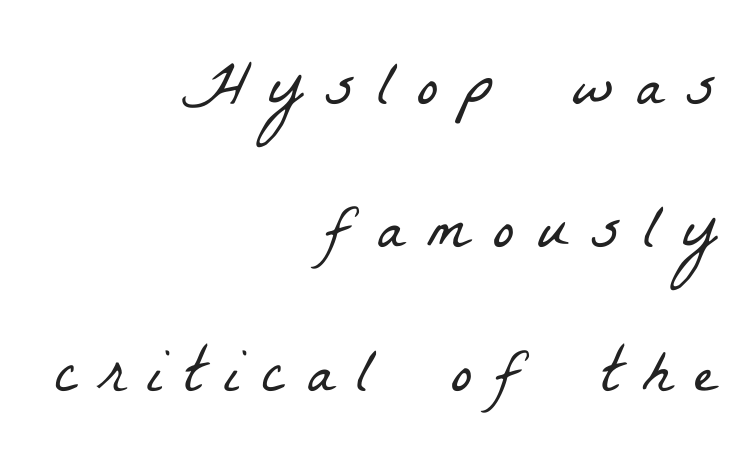
Q: Is the text bold? A: No.
Q: Is the typeface a serif or a sans-serif typeface? A: Serif.
Q: Is the text underlined? A: No.
Q: How is the paragraph aligned? A: Right-aligned.
Q: Is the spacing between letters normal or unusually wide? A: Unusually wide.
Q: Is the spacing between lines tight, normal or loose? A: Loose.
Q: Width (condensed, normal, or wide)? A: Condensed.
Q: Stroke contrast? A: Low.
Q: x-height? A: Medium.
Q: Monospaced? A: No.
